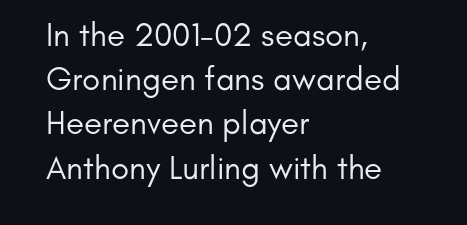
{"serif": "no", "italic": "no", "bold": "no", "weight": "regular", "width": "normal", "stroke_contrast": "low", "x_height": "small", "monospaced": "no", "underline": "no", "align": "left", "line_spacing": "normal", "line_spacing_ratio": 1.34, "letter_spacing": "normal", "letter_spacing_em": 0.0, "glyph_px": 33}
